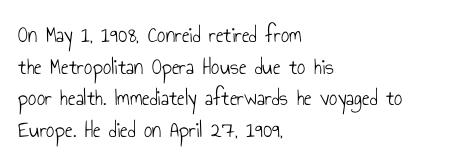
Q: Is the text bold? A: No.
Q: Is the text italic (slanted)? A: No, it is upright.
Q: Is the text underlined? A: No.
Q: How is the paragraph aligned? A: Left-aligned.
Q: Is the spacing between letters normal or unusually wide? A: Normal.
Q: Is the spacing between lines tight, normal or loose? A: Normal.
